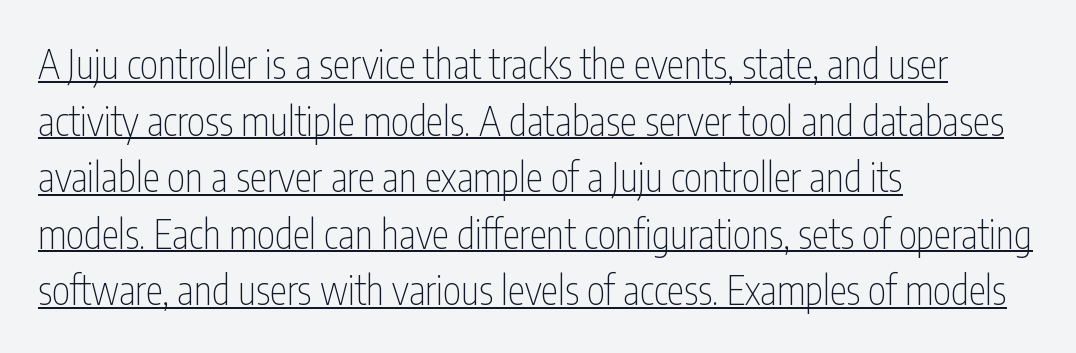
Successive baselines arrive at the customary interval. Does the copy run flush right? No — it runs flush left. Short note: letters normally spaced. Underlining? Definitely there. These lines were composed using upright roman letters.
